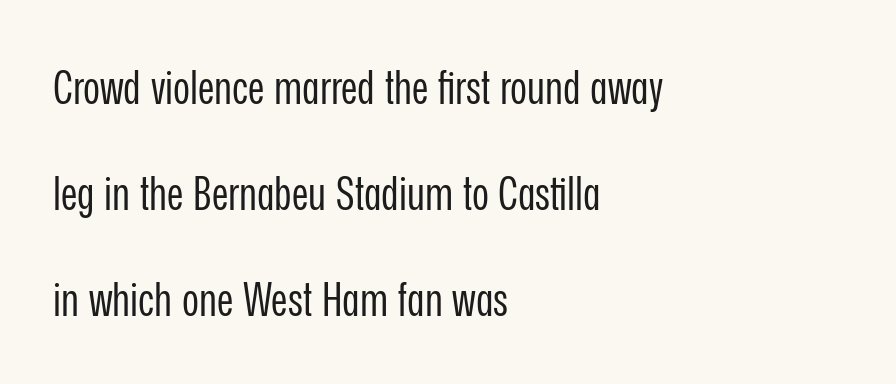
{"serif": "no", "italic": "no", "bold": "no", "weight": "regular", "width": "condensed", "stroke_contrast": "low", "x_height": "medium", "monospaced": "no", "underline": "no", "align": "left", "line_spacing": "loose", "line_spacing_ratio": 2.3, "letter_spacing": "normal", "letter_spacing_em": 0.0, "glyph_px": 46}
